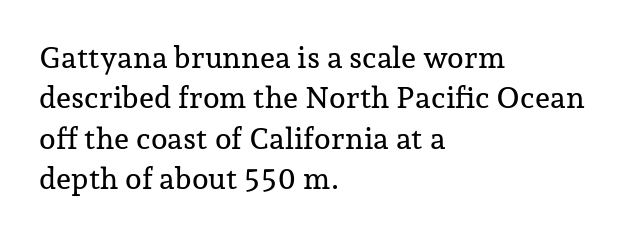
Reading down the block, your eye returns to a fixed left position each line. The zone under the glyphs is completely vacant. The designer went with a serif here, giving each stem small feet. These lines are rendered in a variable-pitch font. The passage shown stacks its lines at a standard gap.
